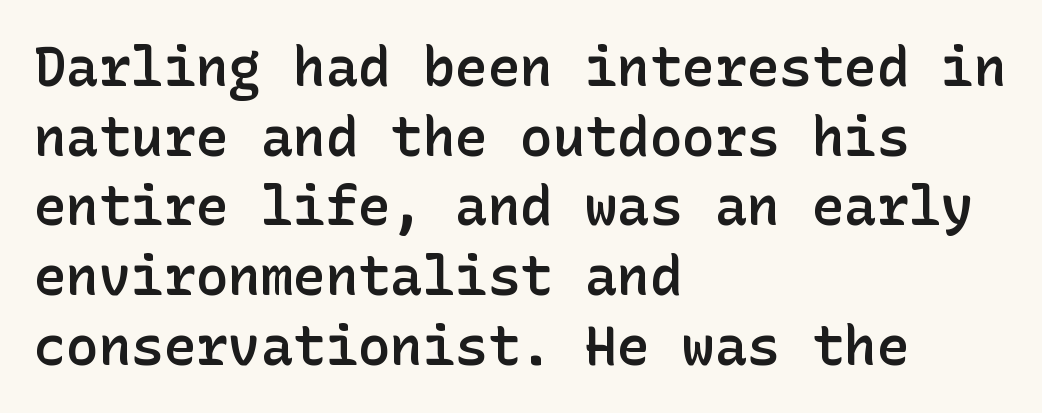
Horizontal bands of white between lines are of average thickness. The passage shown has conventional tracking throughout. The letters are semibold — heavier than regular but short of a full bold. Lines of text with bare space underneath. No feet cap the strokes, marking this as sans-serif type.
